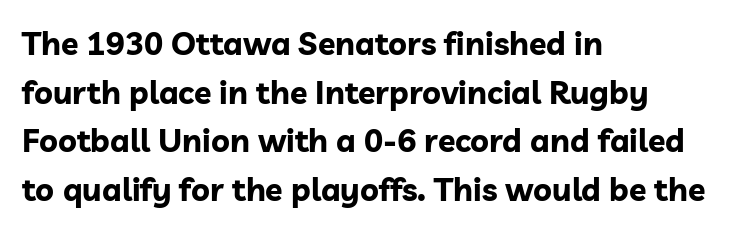
{"serif": "no", "italic": "no", "bold": "yes", "weight": "bold", "width": "normal", "stroke_contrast": "low", "x_height": "medium", "monospaced": "no", "underline": "no", "align": "left", "line_spacing": "normal", "line_spacing_ratio": 1.52, "letter_spacing": "normal", "letter_spacing_em": 0.0, "glyph_px": 32}
